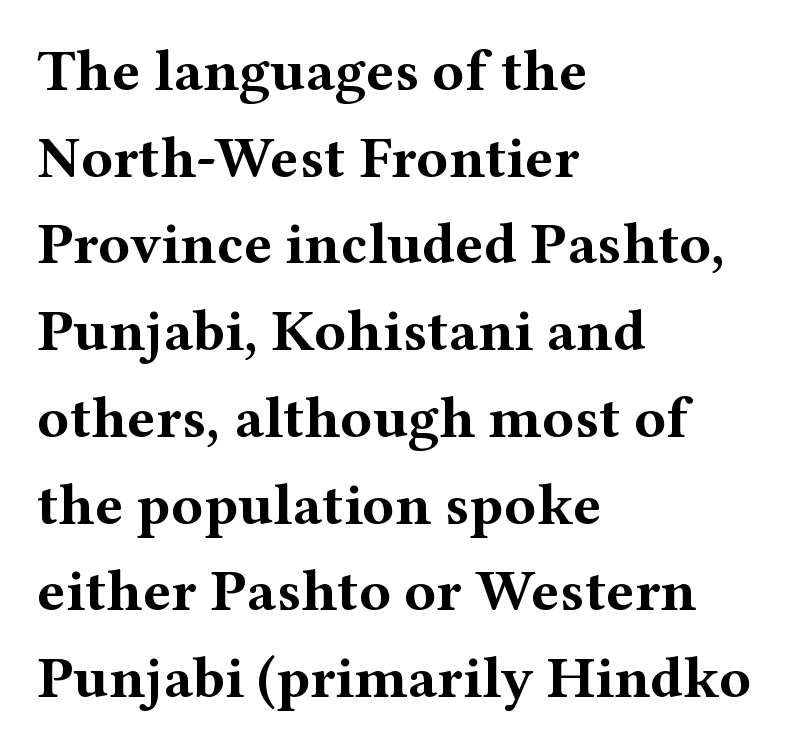
Q: Is the text bold? A: Yes.
Q: Is the text italic (slanted)? A: No, it is upright.
Q: Is the typeface a serif or a sans-serif typeface? A: Serif.
Q: Is the text underlined? A: No.
Q: How is the paragraph aligned? A: Left-aligned.
Q: Is the spacing between letters normal or unusually wide? A: Normal.
Q: Is the spacing between lines tight, normal or loose? A: Normal.
Q: Width (condensed, normal, or wide)? A: Wide.
Q: Stroke contrast? A: Medium.
Q: x-height? A: Medium.
Q: Monospaced? A: No.
